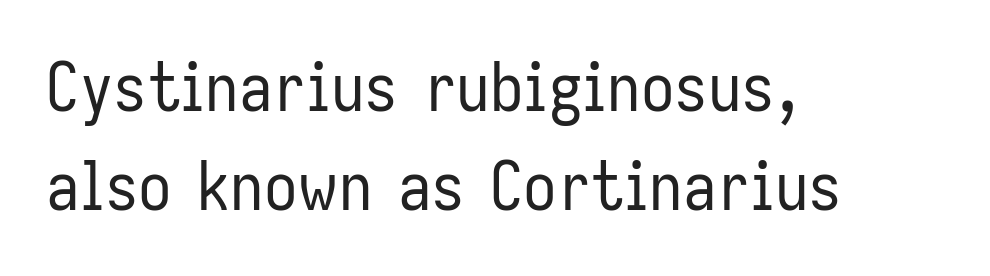
The image shows 67 px regular-weight, condensed sans-serif type, upright; set left-aligned, normal line spacing (1.48x), normal letter spacing, not underlined; low stroke contrast and a medium x-height.
